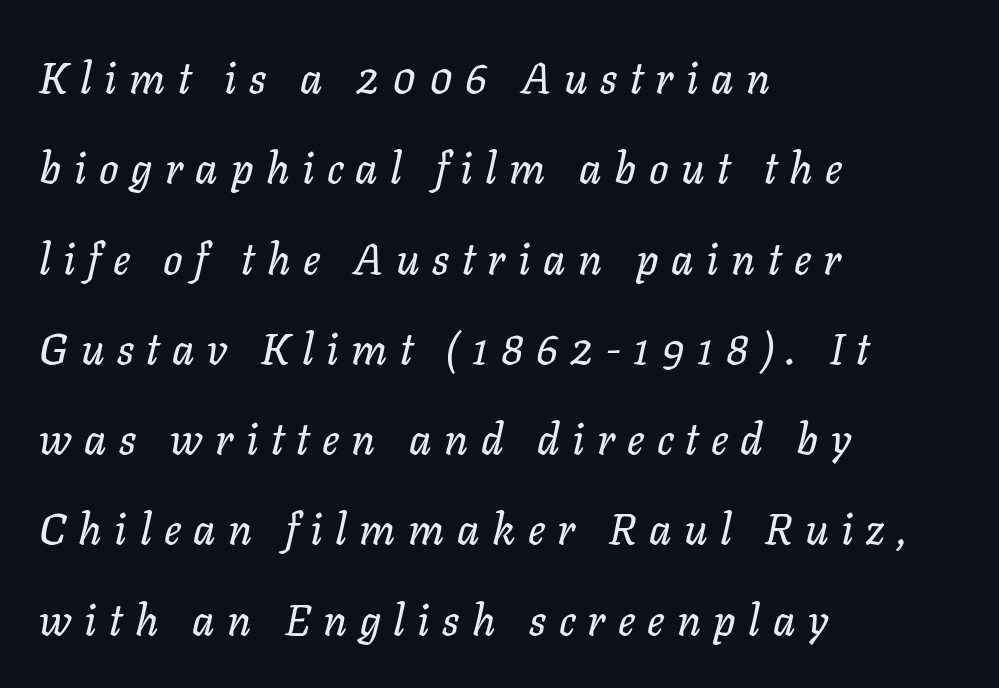
The image shows 43 px text type, italic (leaning right); set left-aligned, loose line spacing (2.1x), unusually wide letter spacing (+0.29 em), not underlined; low stroke contrast and a medium x-height.
